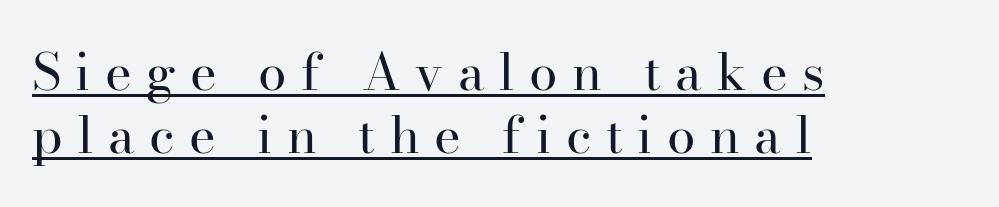
Check where the strokes stop: tiny serifs finish them off. You could only call the tracking loose — the letters float apart. Underlining? Definitely there. It's the straight-up-and-down kind of type. Reading down the block, your eye returns to a fixed left position each line. A typesetter would call this proportional, since set widths differ per character.
